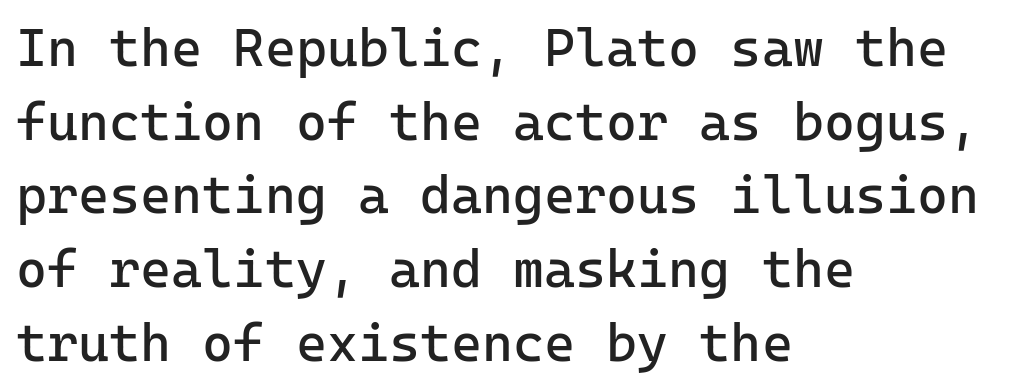
{"serif": "no", "italic": "no", "bold": "no", "weight": "regular", "width": "normal", "stroke_contrast": "low", "x_height": "medium", "monospaced": "yes", "underline": "no", "align": "left", "line_spacing": "normal", "line_spacing_ratio": 1.39, "letter_spacing": "normal", "letter_spacing_em": 0.0, "glyph_px": 53}
